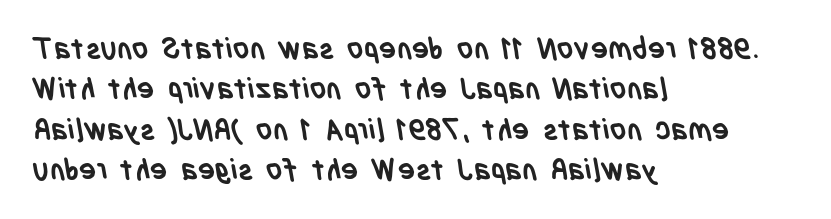
The image shows 29 px semibold, condensed sans-serif type; set left-aligned, normal line spacing (1.39x), normal letter spacing, not underlined; low stroke contrast and a large x-height.
